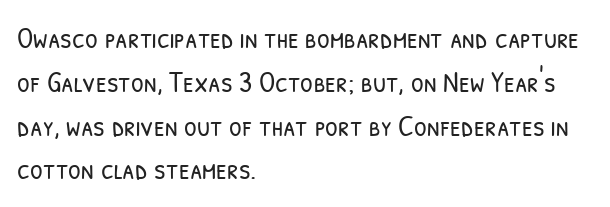
{"serif": "no", "bold": "no", "weight": "light", "width": "condensed", "stroke_contrast": "low", "x_height": "medium", "monospaced": "no", "underline": "no", "align": "left", "line_spacing": "normal", "line_spacing_ratio": 1.51, "letter_spacing": "normal", "letter_spacing_em": 0.0, "glyph_px": 29}
